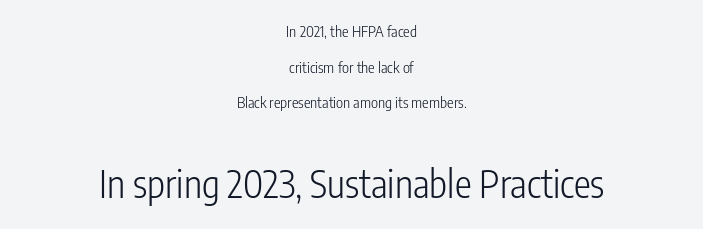
Q: Is the text bold? A: No.
Q: Is the text italic (slanted)? A: No, it is upright.
Q: Is the typeface a serif or a sans-serif typeface? A: Sans-serif.
Q: Is the text underlined? A: No.
Q: How is the paragraph aligned? A: Centered.
Q: Is the spacing between letters normal or unusually wide? A: Normal.
Q: Is the spacing between lines tight, normal or loose? A: Loose.
Q: Which block of text is set in a larger size, the first (top) or the second (bottom)? A: The second (bottom) one.
Q: Width (condensed, normal, or wide)? A: Condensed.
Q: Stroke contrast? A: Low.
Q: x-height? A: Medium.
Q: Monospaced? A: No.
